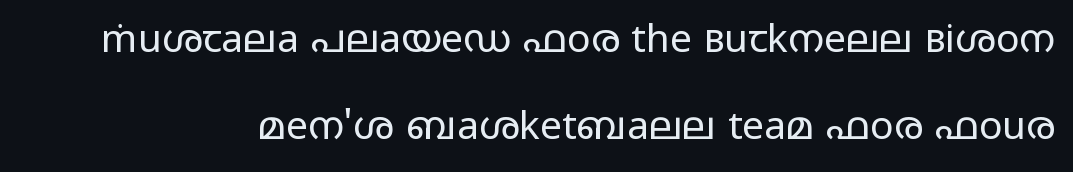
The image shows 39 px regular-weight, wide sans-serif type, upright; set loose line spacing (2.23x), normal letter spacing, not underlined; low stroke contrast and a medium x-height.
